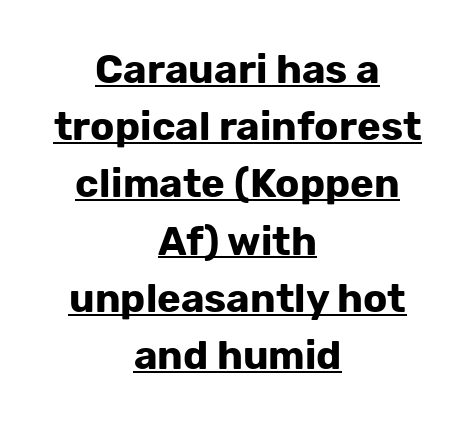
The image shows 40 px bold sans-serif type, upright; set centered, normal line spacing (1.43x), normal letter spacing, underlined; low stroke contrast and a medium x-height.
